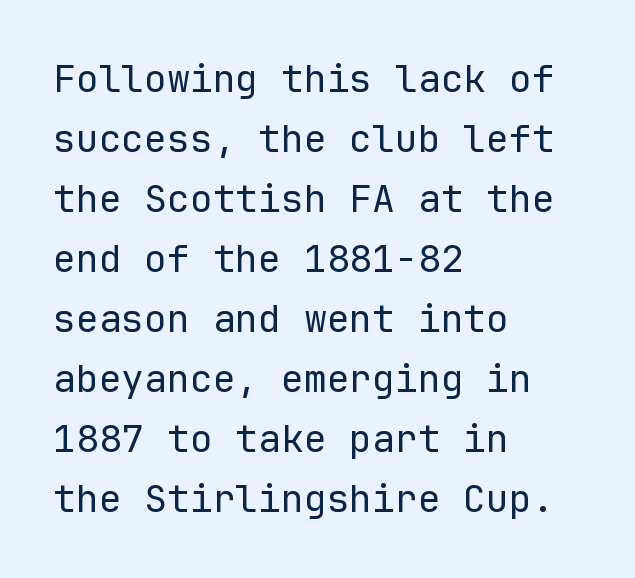
The image shows 38 px regular-weight sans-serif type, upright, monospaced; set left-aligned, normal line spacing (1.58x), normal letter spacing, not underlined; low stroke contrast and a medium x-height.
